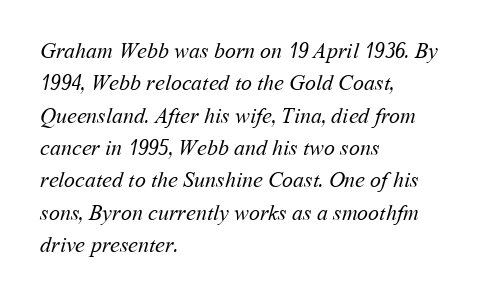
Stems and bowls with no extra thickness — not bold. The block of text has a typical density, with ordinary space between rows. Rule under the text: the space is simply empty. The tracking reads as untouched default to a designer's eye. A classic flush-left, rag-right setting is used for this passage.
